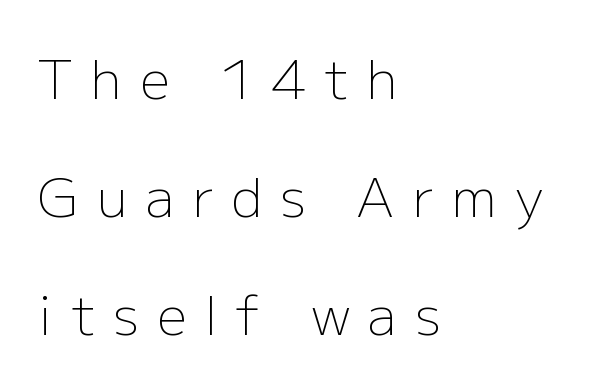
Left-aligned paragraph, ragged on the right. Check the space under the baseline: it is left empty. The typesetting does not lean heavy: it is not bold. Every stem runs plumb, perpendicular to the baseline. The glyphs in this specimen are sans serif. Here the designer chose a conventional face with non-uniform glyph widths.
